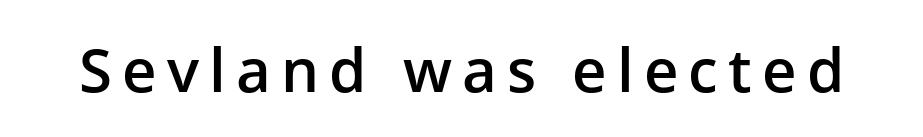
Font category for this specimen: sans-serif. Plain, unruled lines of type. The letters stand straight up with perfectly vertical stems. These words are printed semibold, heavier than regular yet not bold. Each letter keeps its own natural width here, so spacing adapts to shape.
